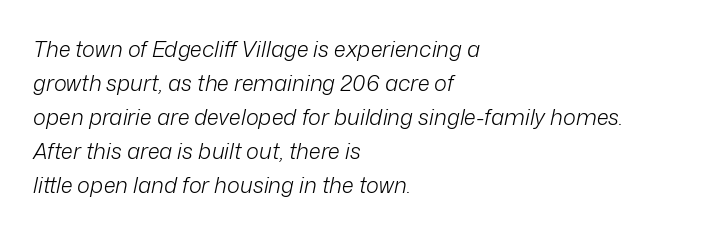
The image shows 22 px text type, italic (leaning right); set left-aligned, normal line spacing (1.55x), normal letter spacing, not underlined.
